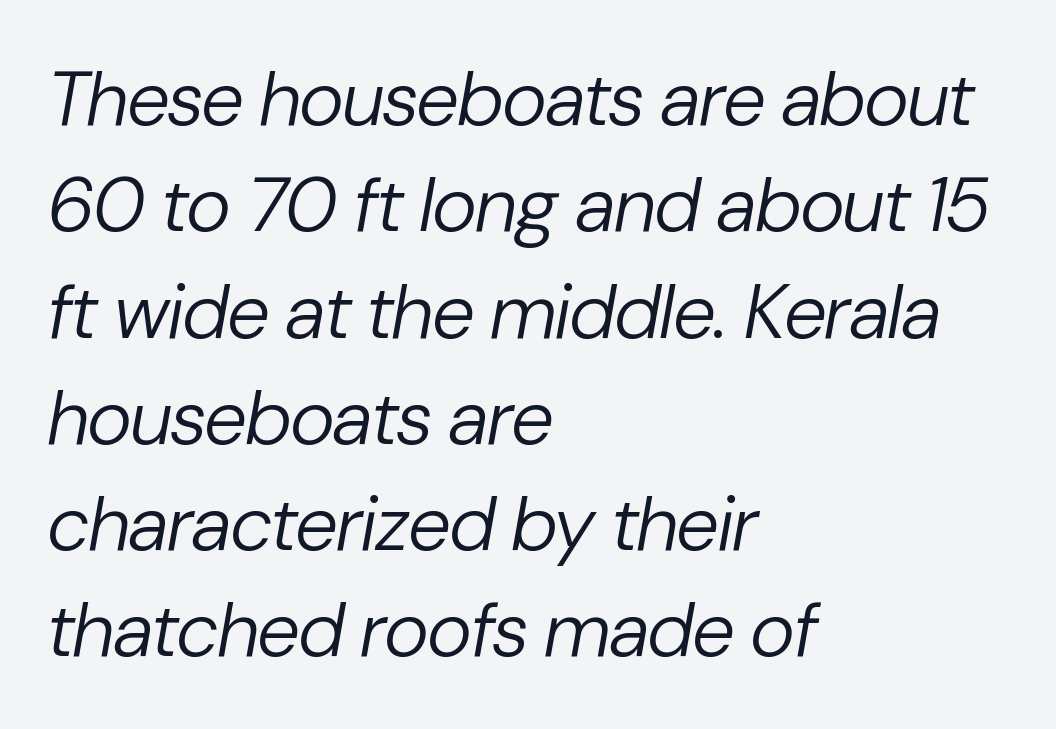
You could call the tracking neutral — neither tight nor loose. Is the stroke heavy? The answer is a plain regular-or-lighter. The rows are spaced the way most documents space them. Layout note: lines flush left. The glyphs look as if they've been sheared to an angle.
